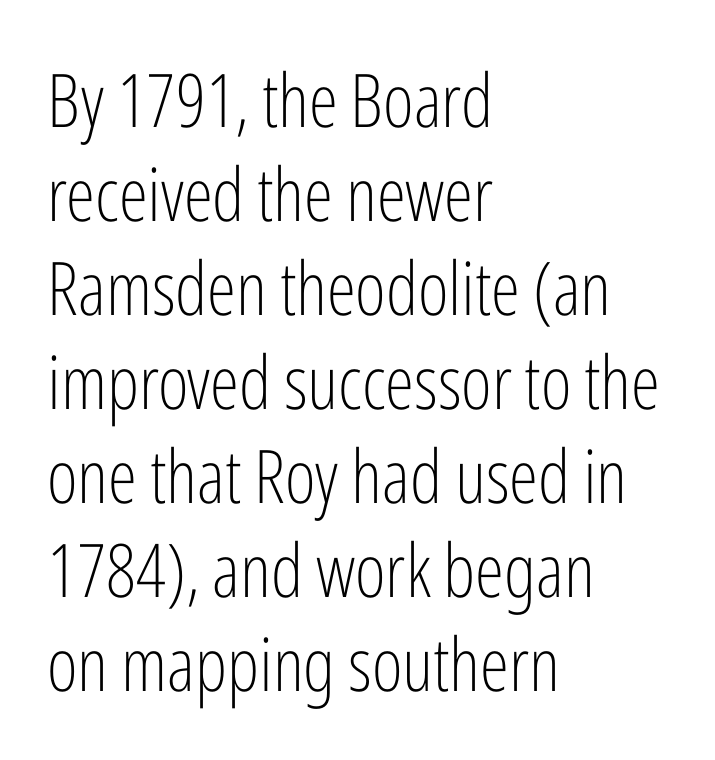
{"serif": "no", "italic": "no", "bold": "no", "weight": "light", "width": "condensed", "stroke_contrast": "low", "x_height": "medium", "monospaced": "no", "underline": "no", "align": "left", "line_spacing": "normal", "line_spacing_ratio": 1.27, "letter_spacing": "normal", "letter_spacing_em": 0.0, "glyph_px": 74}
